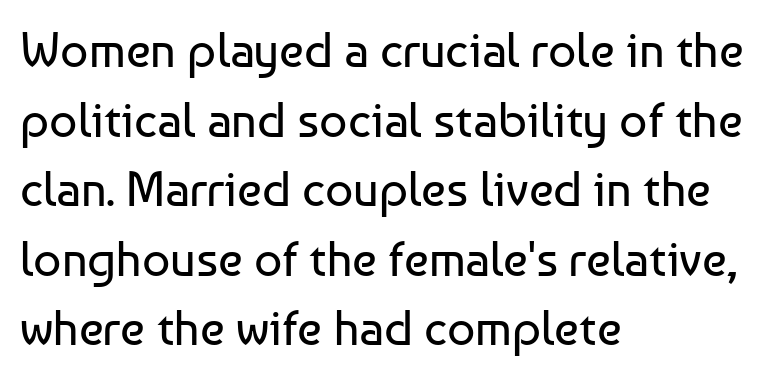
The strokes are not fattened; the text isn't bold. The rows are spaced the way most documents space them. Glyph-to-glyph distance matches everyday printed text. Does the copy run flush right? No — it runs flush left. I'd call this a sans setting — the letters go barefoot. Think of a printed novel: that variable character pitch is what you see here.
